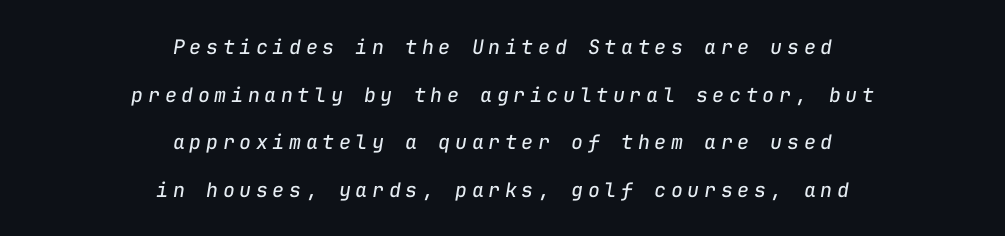
The image shows 20 px text type, italic (leaning right); set centered, loose line spacing (2.38x), unusually wide letter spacing (+0.23 em), not underlined.
